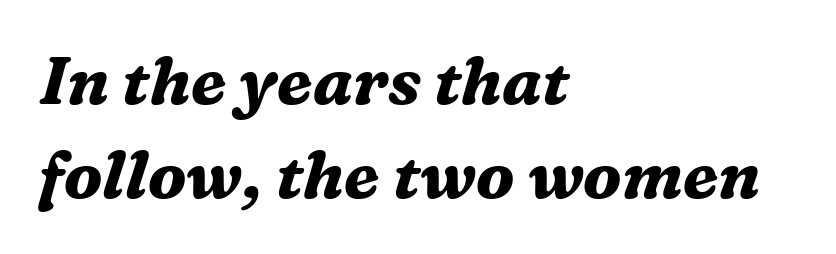
Q: Is the text bold? A: Yes.
Q: Is the text italic (slanted)? A: Yes, it leans right by about 16 degrees.
Q: Is the typeface a serif or a sans-serif typeface? A: Serif.
Q: Is the text underlined? A: No.
Q: How is the paragraph aligned? A: Left-aligned.
Q: Is the spacing between letters normal or unusually wide? A: Normal.
Q: Is the spacing between lines tight, normal or loose? A: Normal.
Q: Width (condensed, normal, or wide)? A: Normal.
Q: Stroke contrast? A: Medium.
Q: x-height? A: Medium.
Q: Monospaced? A: No.
